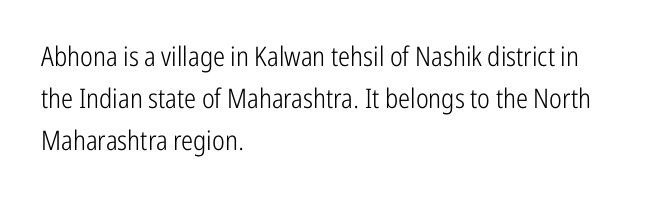
{"italic": "no", "bold": "no", "underline": "no", "align": "left", "line_spacing": "normal", "line_spacing_ratio": 1.56, "letter_spacing": "normal", "letter_spacing_em": 0.0, "glyph_px": 27}
